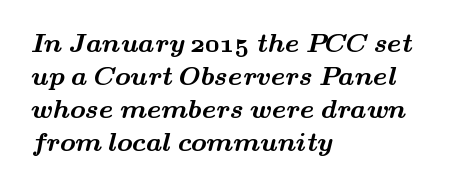
The image shows 26 px bold type; set left-aligned, normal line spacing (1.27x), normal letter spacing, not underlined.
